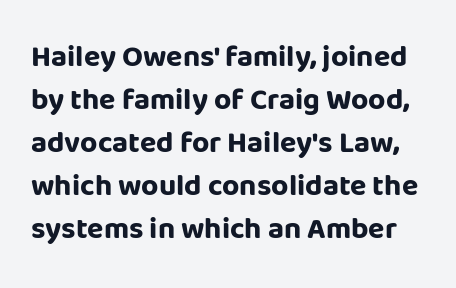
Serif or sans? Sans — the stroke terminals are bare. Clear beneath every line of the passage. Regular leading. Nothing unusual about the tracking: characters are spaced as the font intends. Every letter is thick-stroked: bold, no question.
